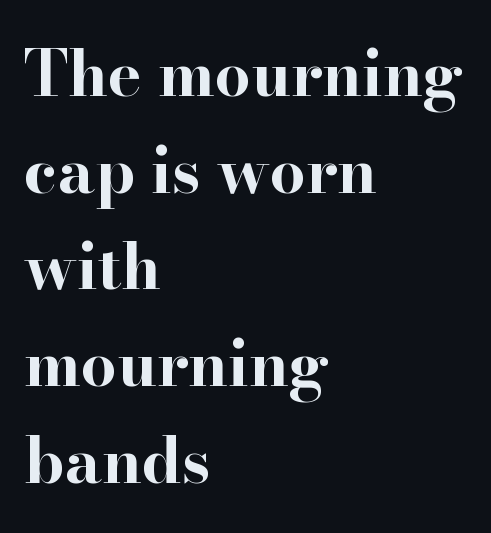
The image shows 64 px bold, wide serif type, upright; set left-aligned, normal line spacing (1.51x), normal letter spacing, not underlined; high stroke contrast and a small x-height.
